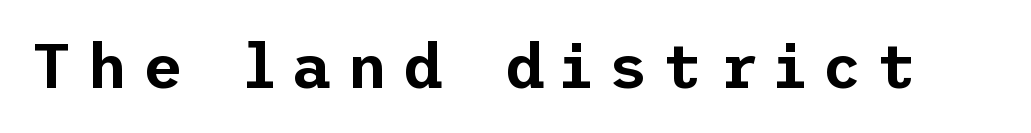
The image shows 62 px sans-serif type, upright; set unusually wide letter spacing (+0.25 em), not underlined; low stroke contrast and a medium x-height.
